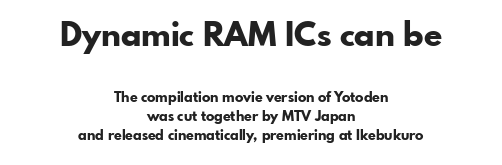
The image shows 33 px bold sans-serif type, upright; set centered, normal line spacing (1.36x), normal letter spacing, not underlined; the first (top) block is 2.36x larger; low stroke contrast and a small x-height.
